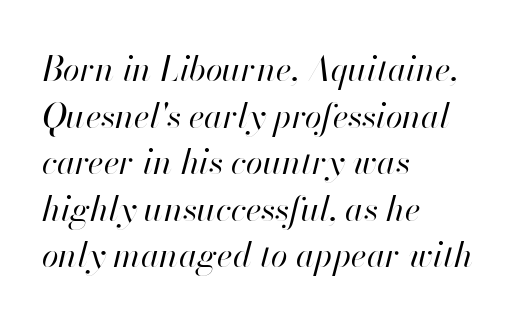
{"italic": "yes", "lean": "right", "slant_degrees": 13, "bold": "no", "weight": "regular", "width": "normal", "stroke_contrast": "high", "x_height": "small", "monospaced": "no", "underline": "no", "align": "left", "line_spacing": "normal", "line_spacing_ratio": 1.37, "letter_spacing": "normal", "letter_spacing_em": 0.0, "glyph_px": 34}
